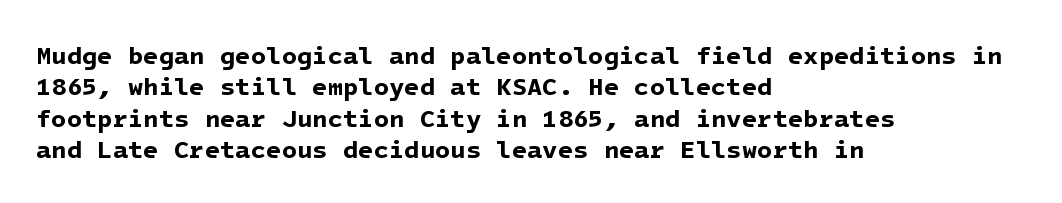
{"bold": "yes", "underline": "no", "align": "left", "line_spacing": "normal", "line_spacing_ratio": 1.26, "letter_spacing": "normal", "letter_spacing_em": 0.0, "glyph_px": 25}
